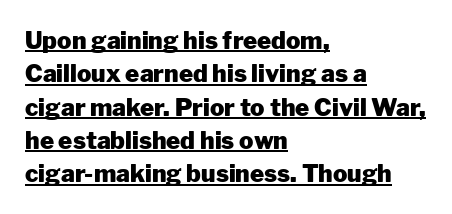
Q: Is the text bold? A: Yes.
Q: Is the text italic (slanted)? A: No, it is upright.
Q: Is the text underlined? A: Yes.
Q: How is the paragraph aligned? A: Left-aligned.
Q: Is the spacing between letters normal or unusually wide? A: Normal.
Q: Is the spacing between lines tight, normal or loose? A: Normal.
